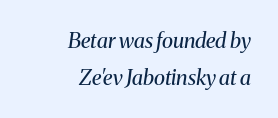
Q: Is the text bold? A: No.
Q: Is the text italic (slanted)? A: Yes, it leans right by about 8 degrees.
Q: Is the text underlined? A: No.
Q: How is the paragraph aligned? A: Right-aligned.
Q: Is the spacing between letters normal or unusually wide? A: Normal.
